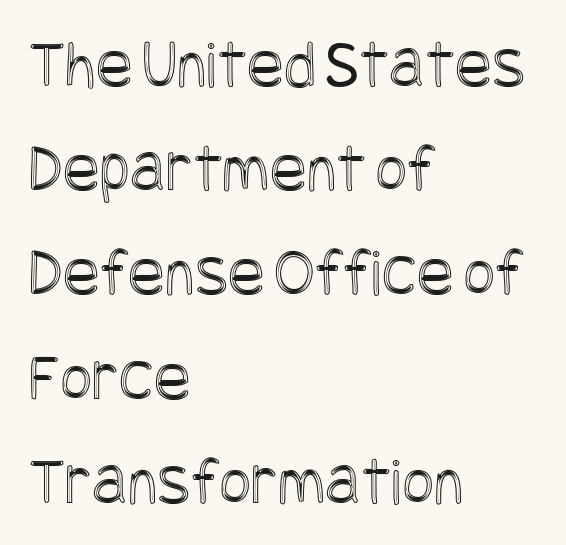
The passage shown is not underscored anywhere. The block of text has a typical density, with ordinary space between rows. The paragraph has a hard left edge and a soft right edge. Glyph-to-glyph distance matches everyday printed text. Upright lettering throughout.
